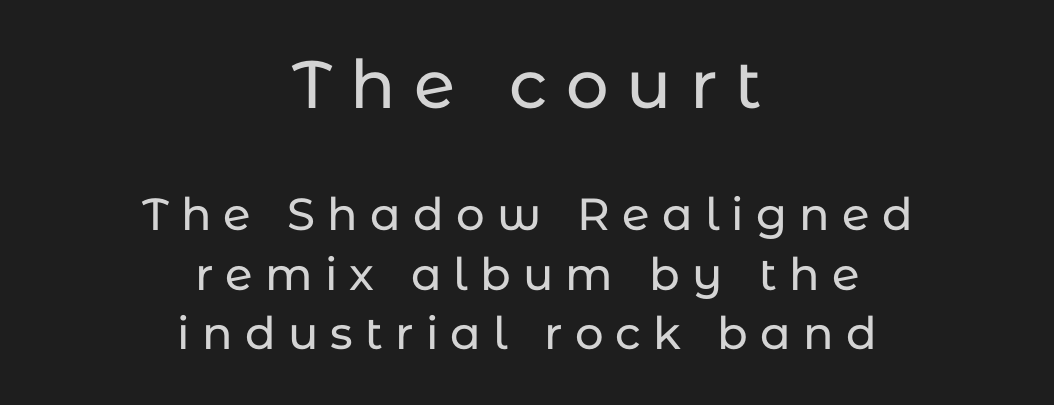
The image shows 67 px sans-serif type, upright; set centered, normal line spacing (1.33x), unusually wide letter spacing (+0.27 em), not underlined; the first (top) block is 1.49x larger; low stroke contrast and a medium x-height.
